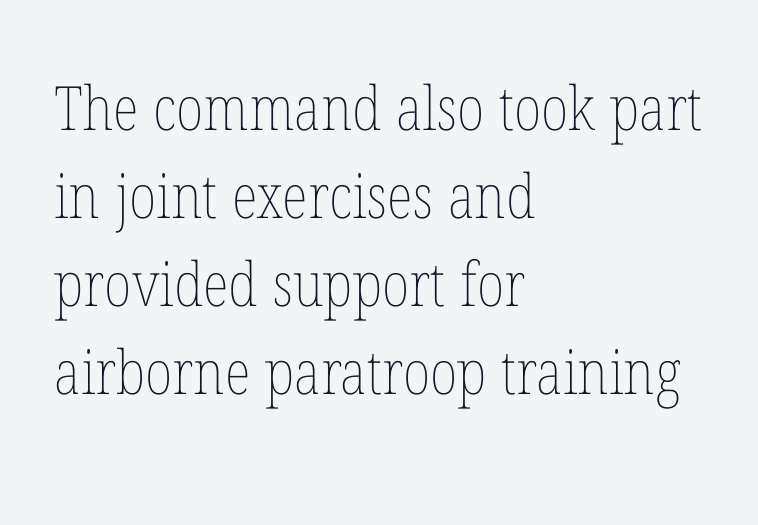
Tracking value appears to be zero — textbook default spacing. The typography opts for an upright posture over an oblique one. The vertical gap from one line to the next is medium. One-word summary of the alignment: left. No heavy texture on the line: the type isn't bold.
